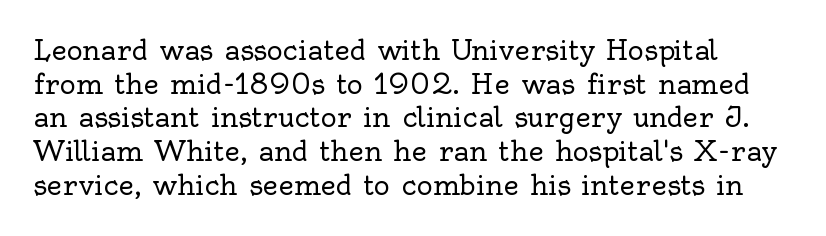
{"italic": "no", "bold": "no", "underline": "no", "line_spacing": "normal", "line_spacing_ratio": 1.25, "letter_spacing": "normal", "letter_spacing_em": 0.0, "glyph_px": 27}
